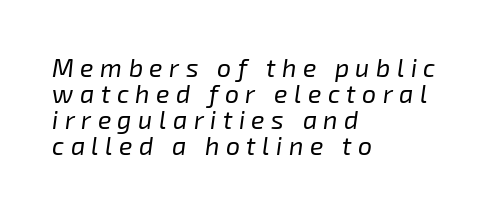
{"italic": "yes", "lean": "right", "slant_degrees": 8, "bold": "no", "underline": "no", "align": "left", "line_spacing": "tight", "line_spacing_ratio": 1.04, "letter_spacing": "wide", "letter_spacing_em": 0.26, "glyph_px": 25}
